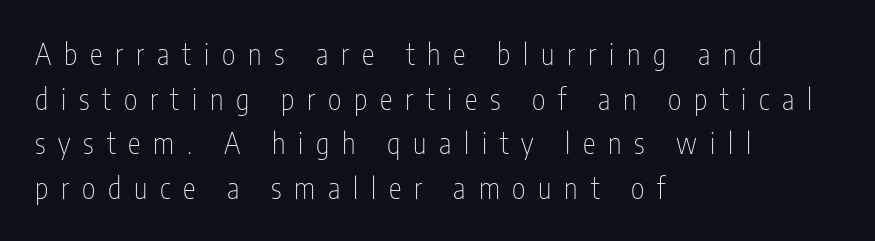
The characters are drawn with everyday or finer stroke widths. This is roman type, the default non-slanted kind. Honestly, there is no underline to notice here at all. Is the letter spacing exaggerated? Yes — the characters are pushed far apart.
